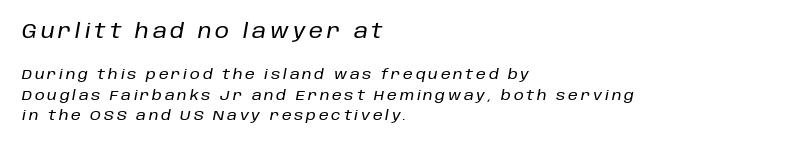
{"italic": "yes", "lean": "right", "slant_degrees": 10, "underline": "no", "align": "left", "line_spacing": "normal", "line_spacing_ratio": 1.46, "letter_spacing": "wide", "letter_spacing_em": 0.2, "larger_block": "first", "size_ratio": 1.43, "glyph_px": 20}
